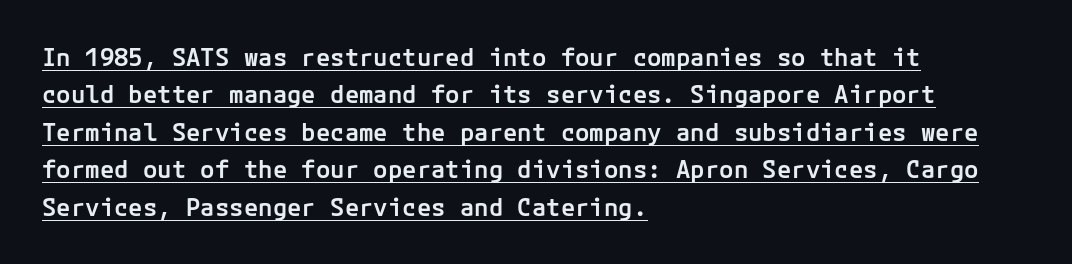
{"italic": "no", "bold": "semi", "underline": "yes", "align": "left", "line_spacing": "normal", "line_spacing_ratio": 1.56, "letter_spacing": "normal", "letter_spacing_em": 0.0, "glyph_px": 24}
